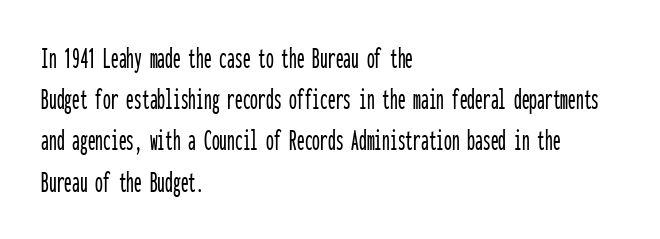
{"serif": "no", "italic": "no", "width": "condensed", "stroke_contrast": "low", "x_height": "medium", "monospaced": "yes", "underline": "no", "align": "left", "line_spacing": "normal", "line_spacing_ratio": 1.33, "letter_spacing": "normal", "letter_spacing_em": 0.0, "glyph_px": 31}
